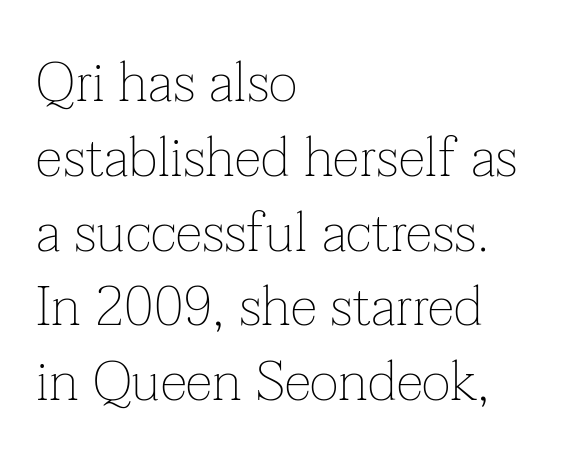
The face looks like a standard text weight, possibly lighter. The letters advance in unequal steps, a hallmark of proportional type. Words appear dense and cohesive because spacing is normal. Layout note: lines flush left.
